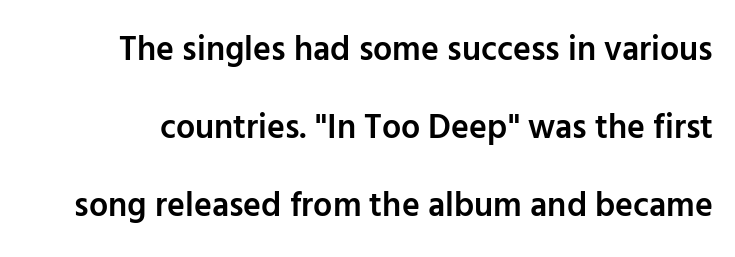
{"serif": "no", "italic": "no", "bold": "semi", "weight": "semibold", "width": "normal", "stroke_contrast": "low", "x_height": "medium", "monospaced": "no", "underline": "no", "line_spacing": "loose", "line_spacing_ratio": 2.3, "letter_spacing": "normal", "letter_spacing_em": 0.0, "glyph_px": 34}
